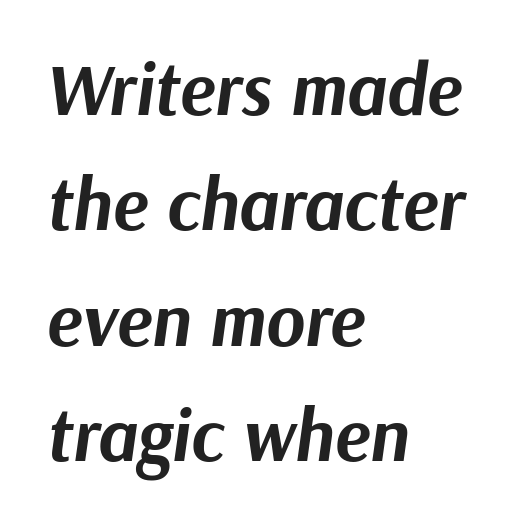
Q: Is the text bold? A: Yes.
Q: Is the text italic (slanted)? A: Yes, it leans right by about 9 degrees.
Q: Is the text underlined? A: No.
Q: How is the paragraph aligned? A: Left-aligned.
Q: Is the spacing between letters normal or unusually wide? A: Normal.
Q: Is the spacing between lines tight, normal or loose? A: Normal.
Q: Width (condensed, normal, or wide)? A: Normal.
Q: Stroke contrast? A: Medium.
Q: x-height? A: Medium.
Q: Monospaced? A: No.
